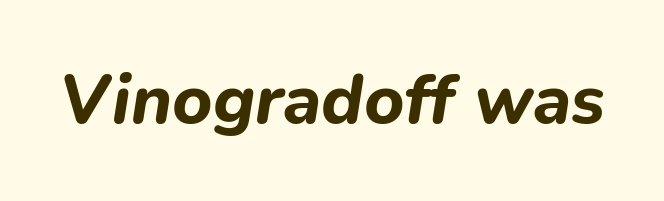
The image shows 69 px bold type, italic (leaning right); set normal letter spacing, not underlined; low stroke contrast and a medium x-height.
